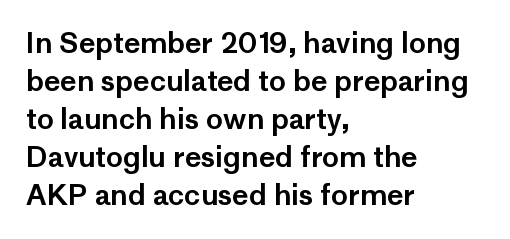
The image shows 28 px sans-serif type, upright; set left-aligned, normal line spacing (1.36x), normal letter spacing, not underlined; low stroke contrast and a medium x-height.
